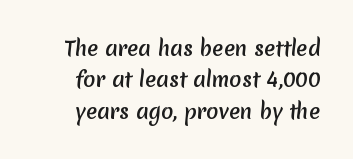
The image shows 20 px text type; set normal line spacing (1.57x), normal letter spacing, not underlined.
